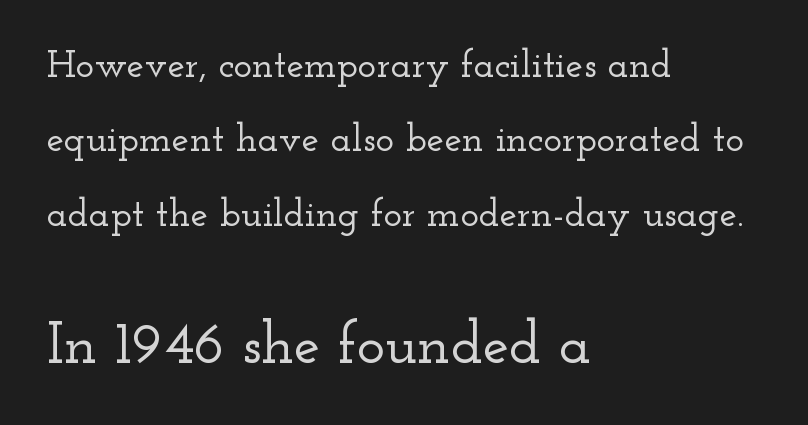
Q: Is the text italic (slanted)? A: No, it is upright.
Q: Is the typeface a serif or a sans-serif typeface? A: Serif.
Q: Is the text underlined? A: No.
Q: How is the paragraph aligned? A: Left-aligned.
Q: Is the spacing between letters normal or unusually wide? A: Normal.
Q: Is the spacing between lines tight, normal or loose? A: Loose.
Q: Which block of text is set in a larger size, the first (top) or the second (bottom)? A: The second (bottom) one.
Q: Width (condensed, normal, or wide)? A: Wide.
Q: Stroke contrast? A: Low.
Q: x-height? A: Small.
Q: Monospaced? A: No.
